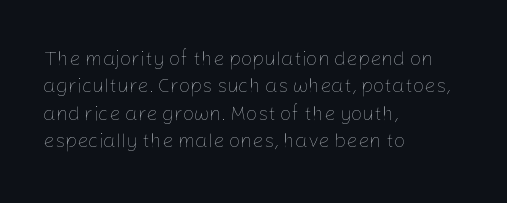
Q: Is the text bold? A: No.
Q: Is the text italic (slanted)? A: No, it is upright.
Q: Is the text underlined? A: No.
Q: How is the paragraph aligned? A: Left-aligned.
Q: Is the spacing between letters normal or unusually wide? A: Normal.
Q: Is the spacing between lines tight, normal or loose? A: Normal.
